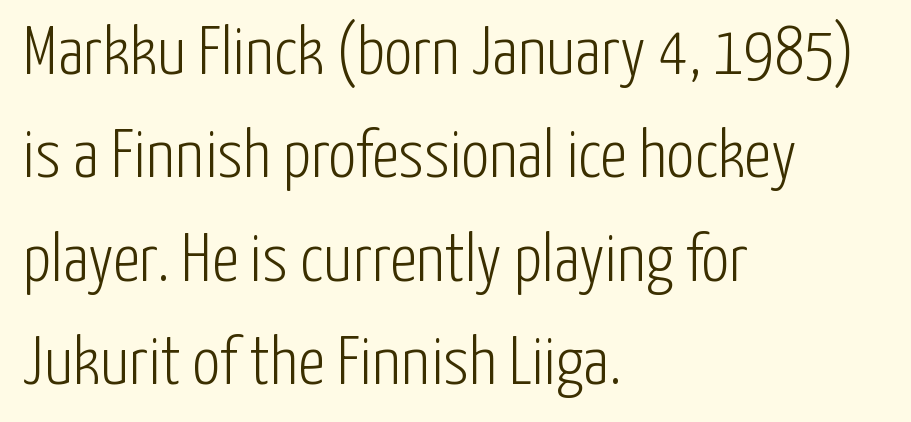
The image shows 69 px light, condensed sans-serif type, upright; set left-aligned, normal line spacing (1.5x), normal letter spacing, not underlined; low stroke contrast and a medium x-height.
